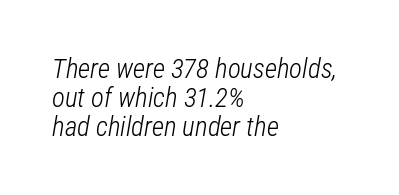
The image shows 27 px text type, italic (leaning right); set left-aligned, tight line spacing (1.07x), normal letter spacing, not underlined.
